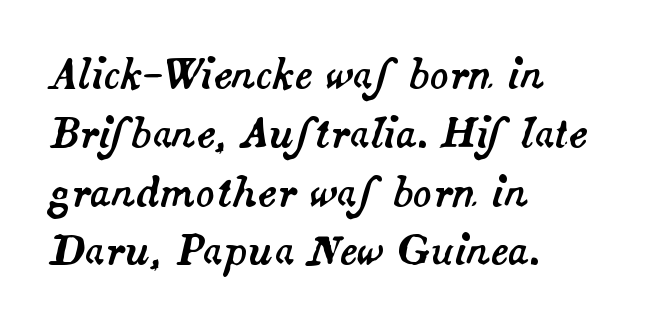
Only glyphs here, with clear space below each row. The paragraph shown leans on its left margin. Do the characters align in a grid? No, the font is proportional. Slanted lettering throughout. Observe the ordinary spacing: letters are neighbours, not strangers. Students, observe: this is what conventionally led text looks like.
